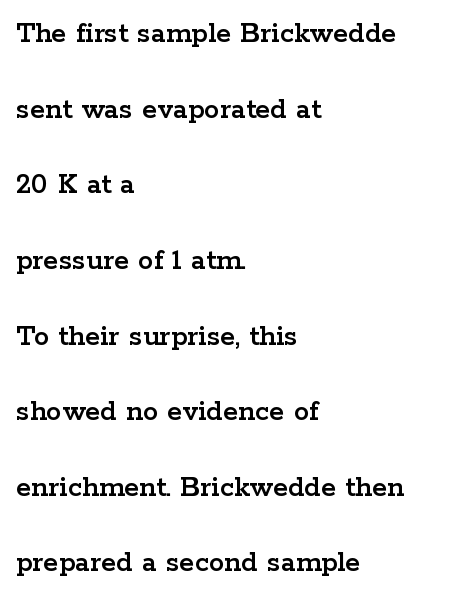
A roman cut, with each character standing at attention. If you drew a ruler down the left edge, every line would touch it. Whoever set this chose breathing room over compactness in the vertical rhythm. The passage shown is typeset with a serif family.
